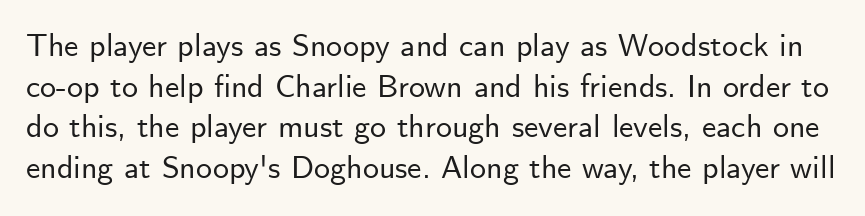
{"serif": "no", "italic": "no", "width": "normal", "stroke_contrast": "low", "x_height": "small", "monospaced": "no", "underline": "no", "line_spacing": "normal", "line_spacing_ratio": 1.27, "letter_spacing": "normal", "letter_spacing_em": 0.0, "glyph_px": 32}
